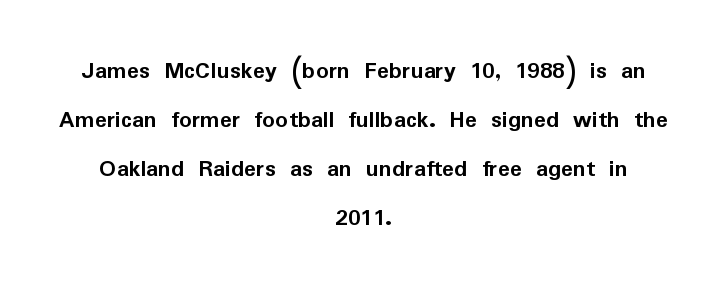
{"italic": "no", "bold": "yes", "underline": "no", "align": "center", "line_spacing": "loose", "line_spacing_ratio": 1.96, "letter_spacing": "normal", "letter_spacing_em": 0.0, "glyph_px": 25}
